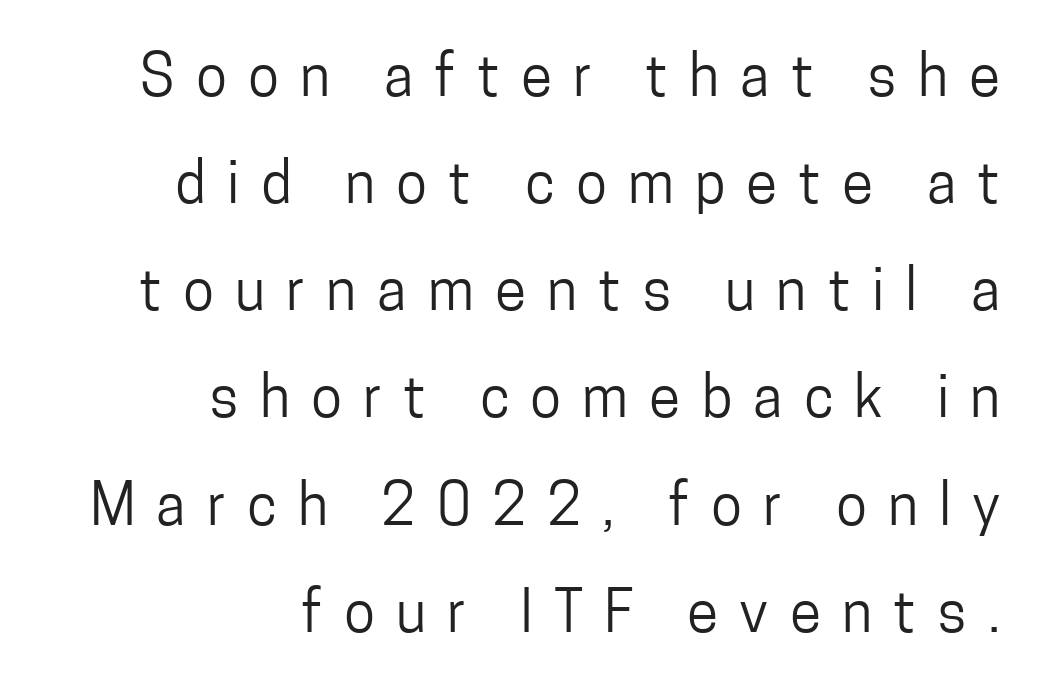
{"serif": "no", "italic": "no", "bold": "no", "weight": "regular", "width": "condensed", "stroke_contrast": "low", "x_height": "medium", "monospaced": "no", "underline": "no", "align": "right", "line_spacing_ratio": 1.88, "letter_spacing": "wide", "letter_spacing_em": 0.37, "glyph_px": 57}
